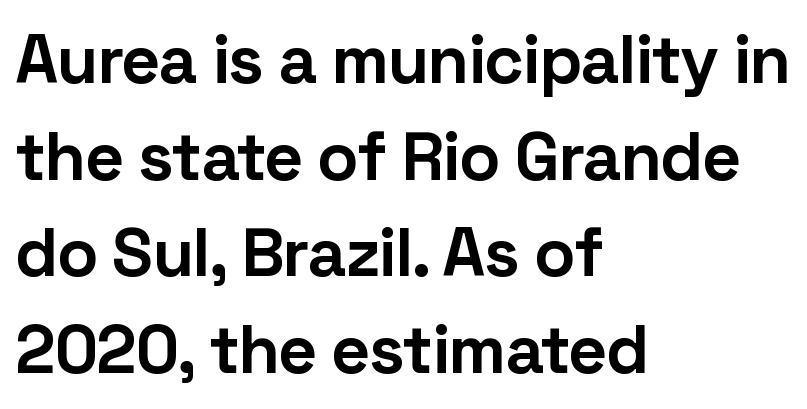
Q: Is the text bold? A: Yes.
Q: Is the text italic (slanted)? A: No, it is upright.
Q: Is the typeface a serif or a sans-serif typeface? A: Sans-serif.
Q: Is the text underlined? A: No.
Q: How is the paragraph aligned? A: Left-aligned.
Q: Is the spacing between letters normal or unusually wide? A: Normal.
Q: Is the spacing between lines tight, normal or loose? A: Normal.
Q: Width (condensed, normal, or wide)? A: Normal.
Q: Stroke contrast? A: Low.
Q: x-height? A: Medium.
Q: Monospaced? A: No.
